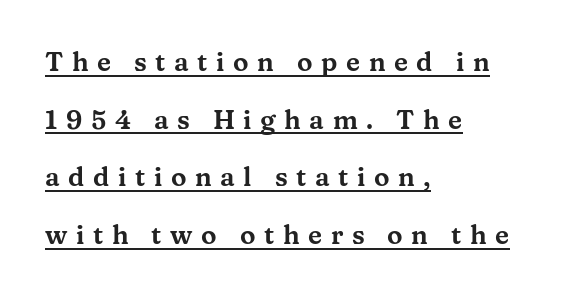
Q: Is the text italic (slanted)? A: No, it is upright.
Q: Is the text underlined? A: Yes.
Q: How is the paragraph aligned? A: Left-aligned.
Q: Is the spacing between letters normal or unusually wide? A: Unusually wide.
Q: Is the spacing between lines tight, normal or loose? A: Loose.
